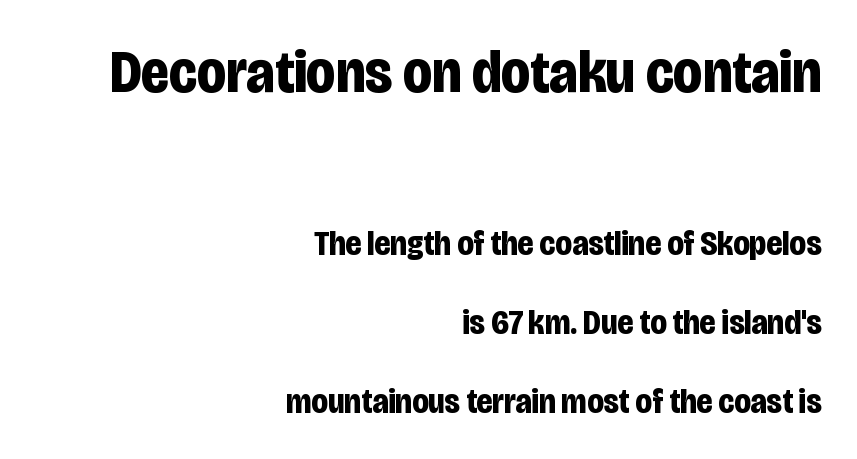
Q: Is the text bold? A: Yes.
Q: Is the text italic (slanted)? A: No, it is upright.
Q: Is the typeface a serif or a sans-serif typeface? A: Sans-serif.
Q: Is the text underlined? A: No.
Q: How is the paragraph aligned? A: Right-aligned.
Q: Is the spacing between letters normal or unusually wide? A: Normal.
Q: Is the spacing between lines tight, normal or loose? A: Loose.
Q: Which block of text is set in a larger size, the first (top) or the second (bottom)? A: The first (top) one.
Q: Width (condensed, normal, or wide)? A: Condensed.
Q: Stroke contrast? A: Low.
Q: x-height? A: Large.
Q: Monospaced? A: No.
